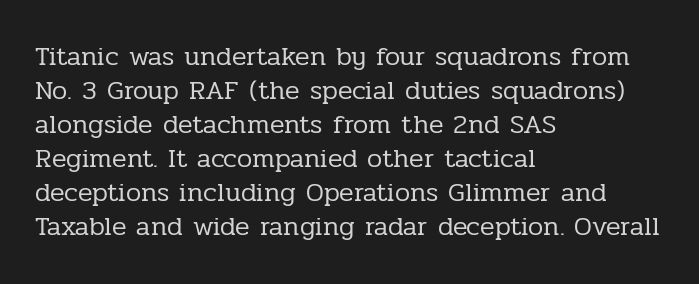
Vertically, the passage feels balanced, rows spaced as you'd expect. The strip under each line holds only bare page. Weight: in the light-to-regular range. Glyph-to-glyph distance matches everyday printed text.
